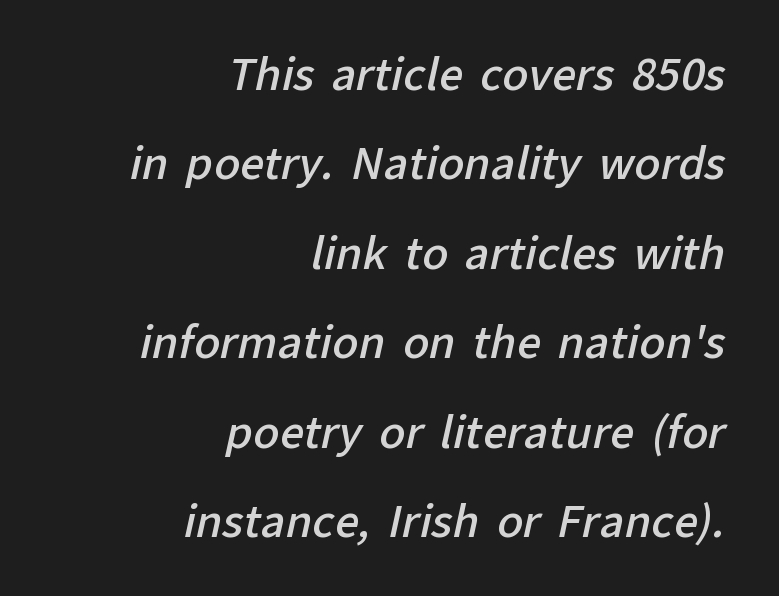
The image shows 43 px semibold sans-serif type; set right-aligned, loose line spacing (2.08x), normal letter spacing, not underlined; low stroke contrast and a medium x-height.
